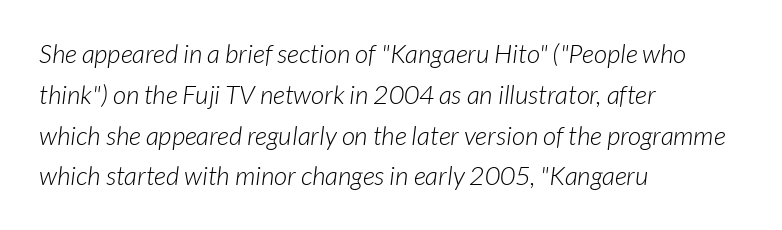
Q: Is the text bold? A: No.
Q: Is the text underlined? A: No.
Q: How is the paragraph aligned? A: Left-aligned.
Q: Is the spacing between letters normal or unusually wide? A: Normal.
Q: Is the spacing between lines tight, normal or loose? A: Normal.
